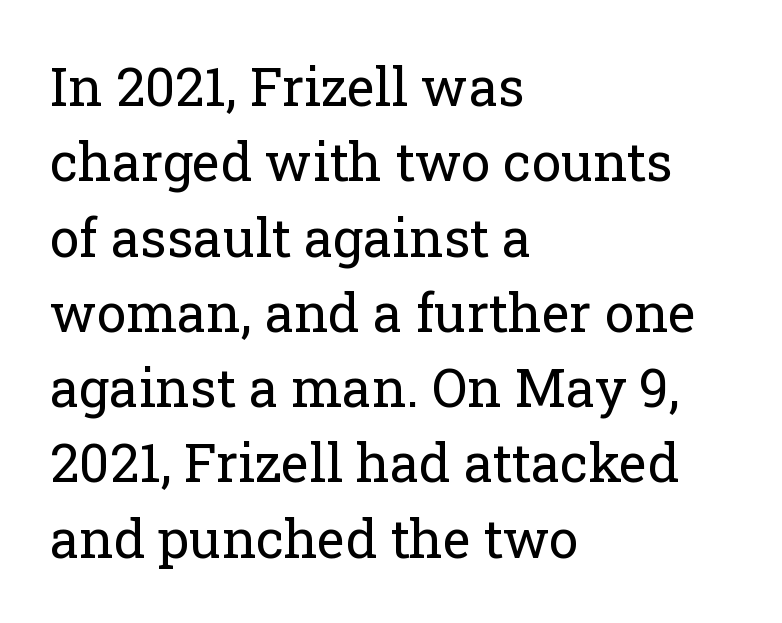
{"serif": "yes", "italic": "no", "bold": "no", "weight": "regular", "width": "normal", "stroke_contrast": "low", "x_height": "medium", "monospaced": "no", "underline": "no", "align": "left", "line_spacing": "normal", "line_spacing_ratio": 1.42, "letter_spacing": "normal", "letter_spacing_em": 0.0, "glyph_px": 53}
